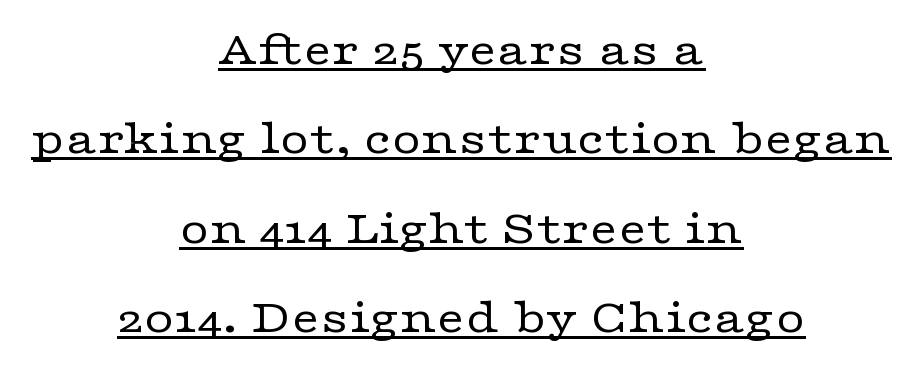
The image shows 50 px regular-weight, wide serif type, upright; set centered, line spacing 1.79x, normal letter spacing, underlined; low stroke contrast and a medium x-height.
